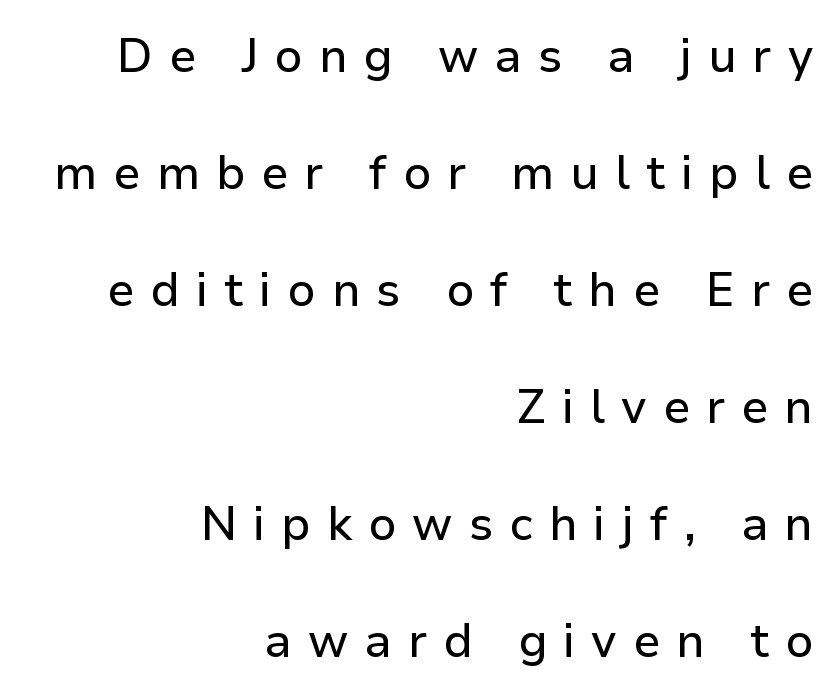
Q: Is the text italic (slanted)? A: No, it is upright.
Q: Is the typeface a serif or a sans-serif typeface? A: Sans-serif.
Q: Is the text underlined? A: No.
Q: How is the paragraph aligned? A: Right-aligned.
Q: Is the spacing between letters normal or unusually wide? A: Unusually wide.
Q: Is the spacing between lines tight, normal or loose? A: Loose.
Q: Width (condensed, normal, or wide)? A: Normal.
Q: Stroke contrast? A: Low.
Q: x-height? A: Medium.
Q: Monospaced? A: No.
